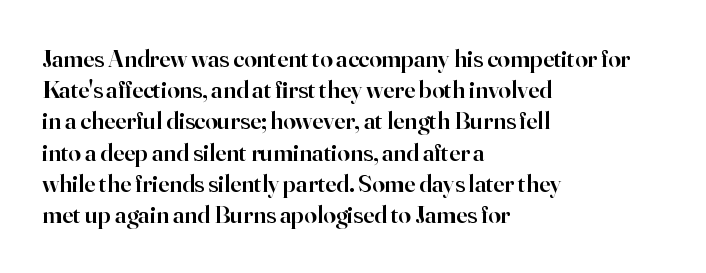
The image shows 25 px text type, upright; set left-aligned, normal line spacing (1.25x), normal letter spacing, not underlined.
